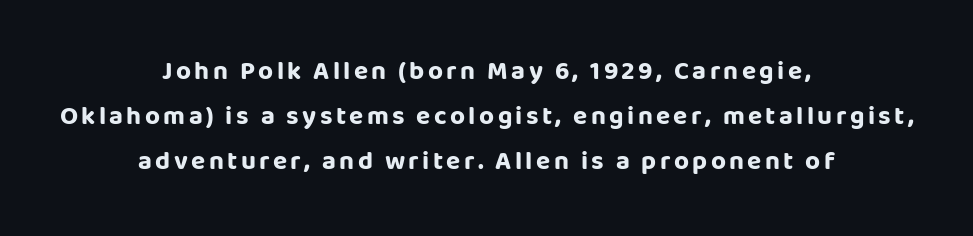
Every row of glyphs is offset so its center matches the block's center. Set as a true bold cut, around the 700 mark. Unmarked baselines from the first word to the last. This is roman type, the default non-slanted kind.
